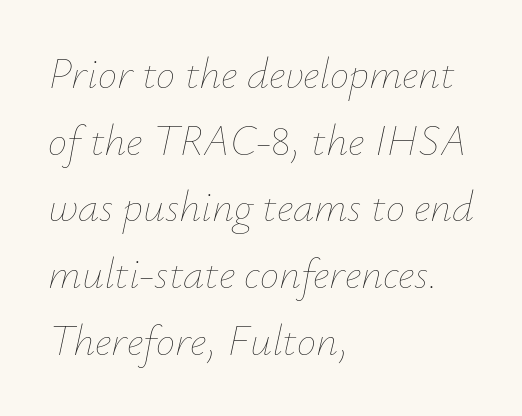
Q: Is the text bold? A: No.
Q: Is the text italic (slanted)? A: Yes, it leans right by about 12 degrees.
Q: Is the text underlined? A: No.
Q: How is the paragraph aligned? A: Left-aligned.
Q: Is the spacing between letters normal or unusually wide? A: Normal.
Q: Is the spacing between lines tight, normal or loose? A: Normal.
Q: Width (condensed, normal, or wide)? A: Normal.
Q: Stroke contrast? A: Low.
Q: x-height? A: Small.
Q: Monospaced? A: No.
